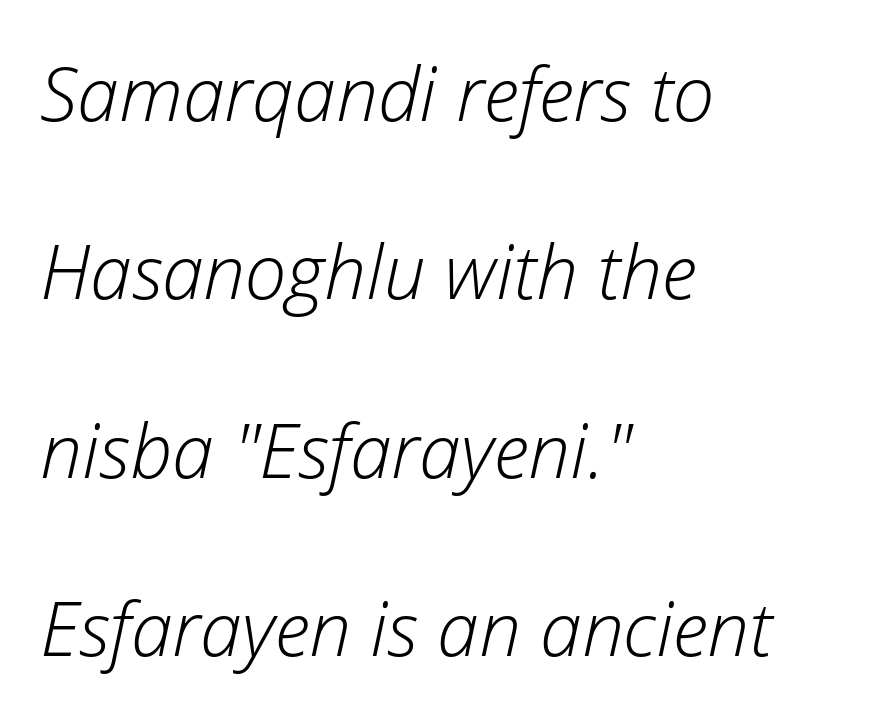
Italic? Definitely — the glyphs are oblique. Anything drawn beneath the words? Only blank space. The line texture is even and compact thanks to regular tracking. Leftover space on each line is placed entirely after the last word.
